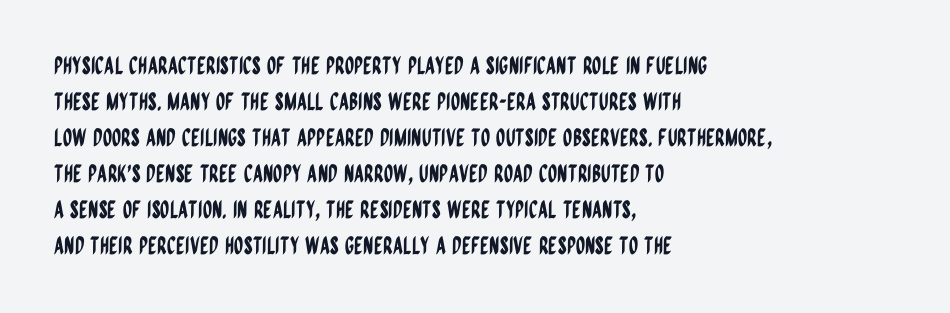
The image shows 24 px text type, upright; set left-aligned, normal line spacing (1.5x), normal letter spacing, not underlined.
